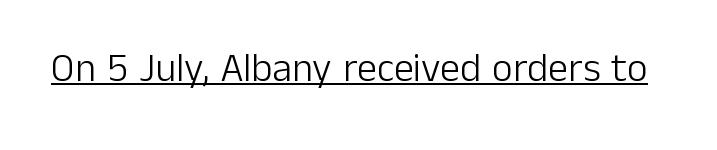
{"serif": "no", "italic": "no", "bold": "no", "weight": "light", "width": "normal", "stroke_contrast": "low", "x_height": "medium", "monospaced": "no", "underline": "yes", "letter_spacing": "normal", "letter_spacing_em": 0.0, "glyph_px": 40}
